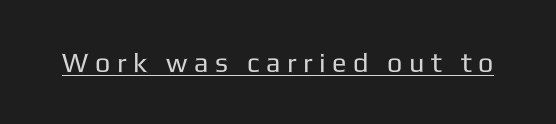
Stems here are at most as thick as an everyday book face. Looks like someone drew a line under every word here. The horizontal fit of the characters is loose and conspicuously gappy. Notice how the stems are strictly vertical — no italics here.
